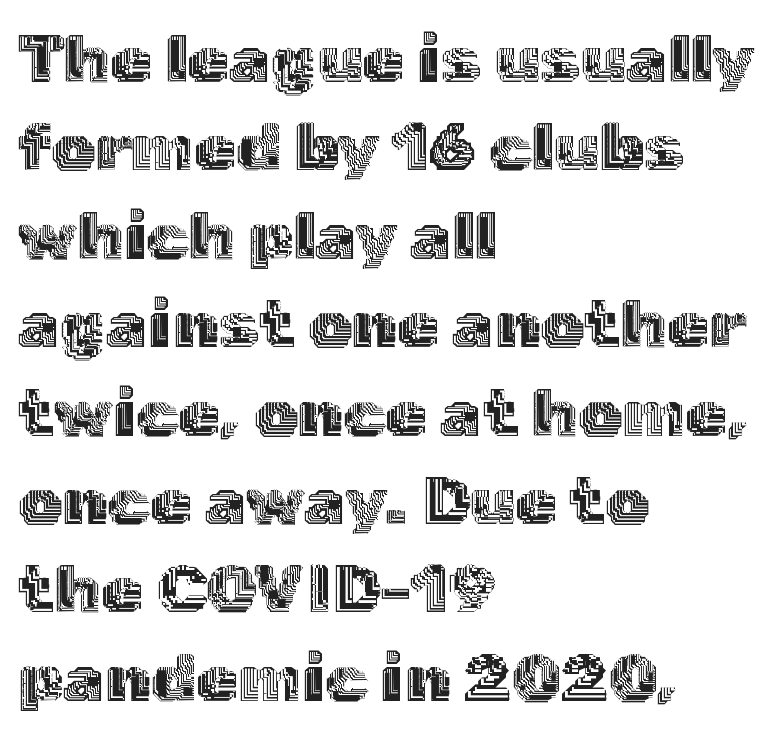
The lettering holds an erect, upright posture throughout. Horizontally, the lines are justified to the leading edge only. The block of text has a typical density, with ordinary space between rows. Anything drawn beneath the words? Only blank space.
